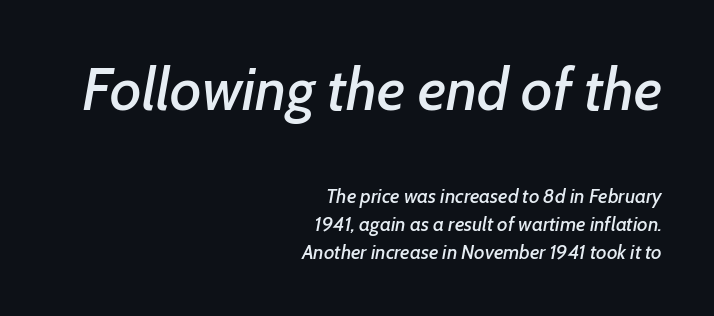
{"italic": "yes", "lean": "right", "slant_degrees": 7, "width": "normal", "stroke_contrast": "low", "x_height": "medium", "monospaced": "no", "underline": "no", "align": "right", "line_spacing": "normal", "line_spacing_ratio": 1.39, "letter_spacing": "normal", "letter_spacing_em": 0.0, "larger_block": "first", "size_ratio": 3.0, "glyph_px": 60}
